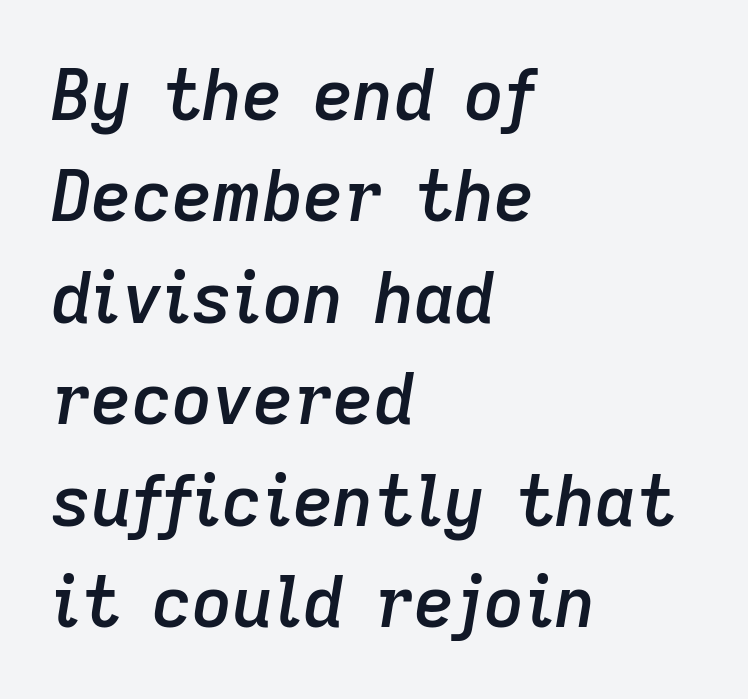
The image shows 70 px semibold type, italic (leaning right); set left-aligned, normal line spacing (1.45x), normal letter spacing, not underlined; low stroke contrast and a medium x-height.
